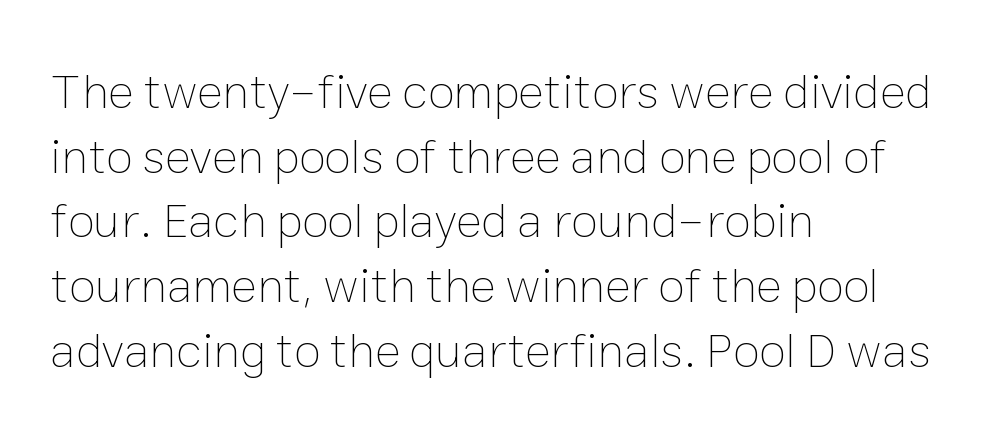
{"italic": "no", "bold": "no", "weight": "thin", "width": "normal", "stroke_contrast": "low", "x_height": "medium", "monospaced": "no", "underline": "no", "align": "left", "line_spacing": "normal", "line_spacing_ratio": 1.32, "letter_spacing": "normal", "letter_spacing_em": 0.0, "glyph_px": 49}
